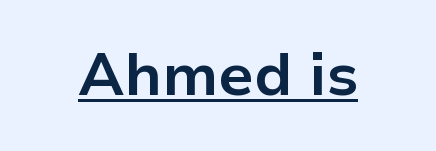
Unlike italic type, these characters show no tilt at all. Caption: lettering with a line underneath. A typesetter would label this face a sans. This is heavy type, rendered in bold.
